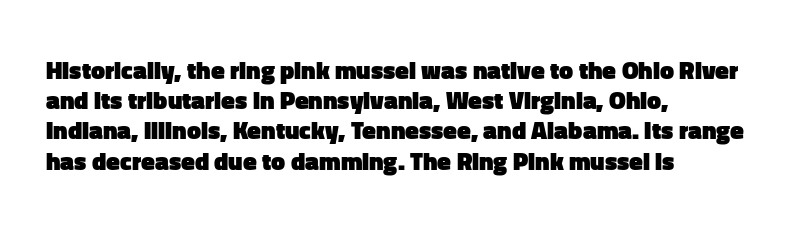
Q: Is the text bold? A: Yes.
Q: Is the text italic (slanted)? A: No, it is upright.
Q: Is the text underlined? A: No.
Q: How is the paragraph aligned? A: Left-aligned.
Q: Is the spacing between letters normal or unusually wide? A: Normal.
